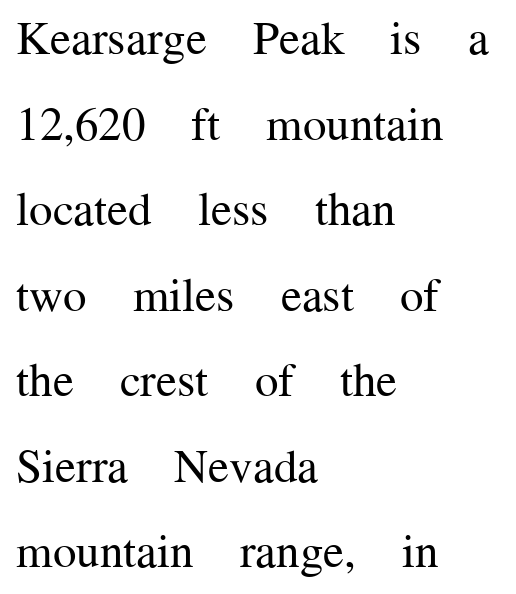
The image shows 47 px regular-weight serif type, upright; set left-aligned, line spacing 1.82x, normal letter spacing, not underlined; medium stroke contrast and a medium x-height.
